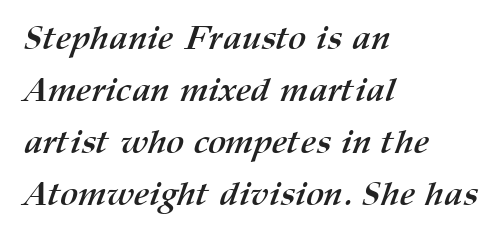
Every letter is thick-stroked: bold, no question. In terms of letterspacing, this is plain default setting. The baseline area is clear. Each letter keeps its own natural width here, so spacing adapts to shape. Where is the straight margin? On the left.
